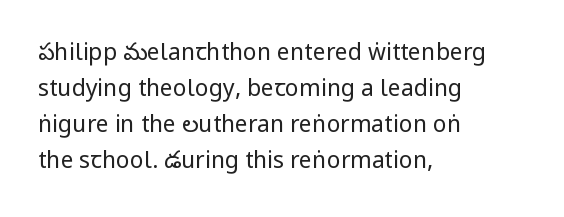
{"italic": "no", "bold": "no", "underline": "no", "align": "left", "line_spacing": "normal", "line_spacing_ratio": 1.57, "letter_spacing": "normal", "letter_spacing_em": 0.0, "glyph_px": 23}
